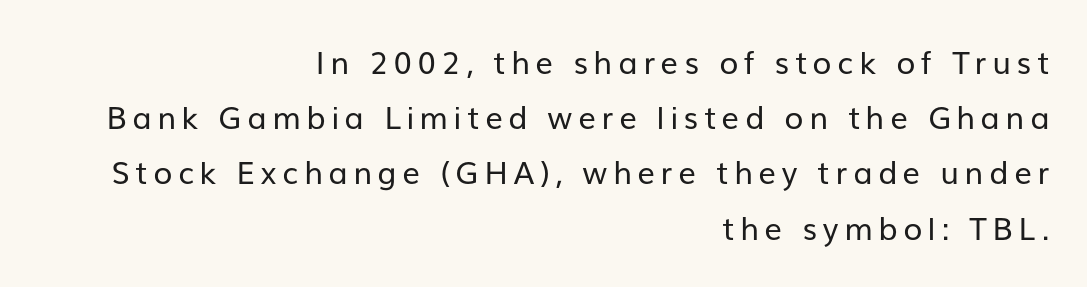
This reads as an unemphasized weight, regular at the heaviest. Compared with a flush-left layout, this one pins lines to the opposite, right side. A clean baseline with only descenders dipping below it. The typeface chosen for these lines omits serifs. Note the varied advance widths — an 'i' is clearly narrower than an 'm'. These lines were composed using upright roman letters.
